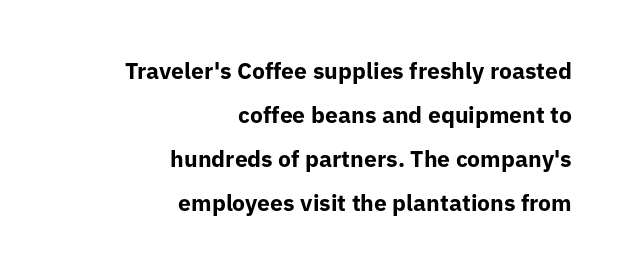
The image shows 23 px bold type, upright; set right-aligned, loose line spacing (1.91x), normal letter spacing, not underlined.
